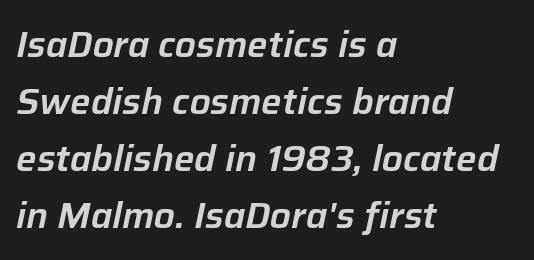
Q: Is the text italic (slanted)? A: Yes, it leans right by about 12 degrees.
Q: Is the text underlined? A: No.
Q: How is the paragraph aligned? A: Left-aligned.
Q: Is the spacing between letters normal or unusually wide? A: Normal.
Q: Is the spacing between lines tight, normal or loose? A: Normal.
Q: Width (condensed, normal, or wide)? A: Normal.
Q: Stroke contrast? A: Low.
Q: x-height? A: Medium.
Q: Monospaced? A: No.
